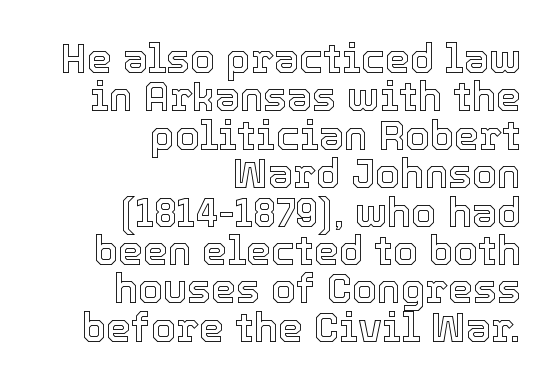
{"italic": "no", "width": "normal", "x_height": "medium", "monospaced": "no", "underline": "no", "align": "right", "line_spacing": "tight", "line_spacing_ratio": 0.96, "letter_spacing": "normal", "letter_spacing_em": 0.0, "glyph_px": 40}
